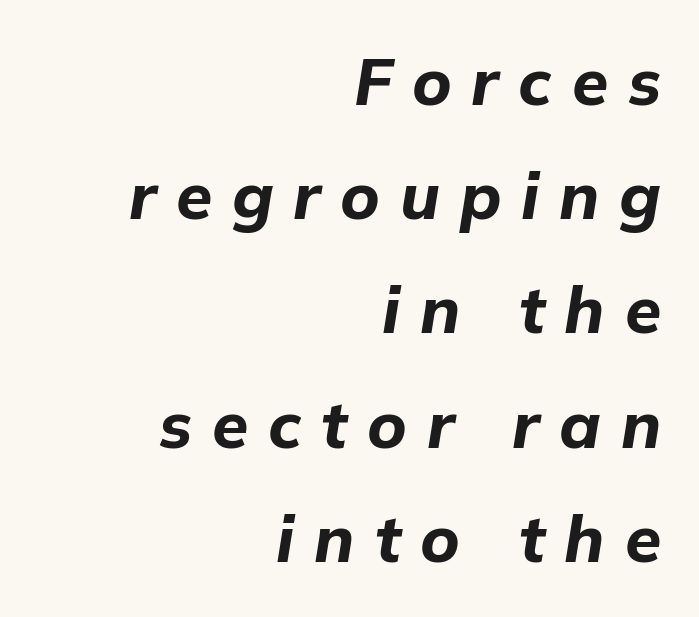
Q: Is the text bold? A: Yes.
Q: Is the text italic (slanted)? A: Yes, it leans right by about 9 degrees.
Q: Is the text underlined? A: No.
Q: How is the paragraph aligned? A: Right-aligned.
Q: Is the spacing between letters normal or unusually wide? A: Unusually wide.
Q: Width (condensed, normal, or wide)? A: Normal.
Q: Stroke contrast? A: Low.
Q: x-height? A: Medium.
Q: Monospaced? A: No.
